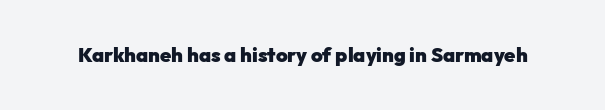
Q: Is the text bold? A: Yes.
Q: Is the text italic (slanted)? A: No, it is upright.
Q: Is the text underlined? A: No.
Q: Is the spacing between letters normal or unusually wide? A: Normal.
